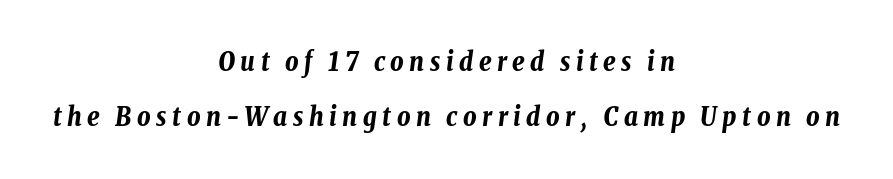
Q: Is the text bold? A: Yes.
Q: Is the text italic (slanted)? A: Yes, it leans right by about 8 degrees.
Q: Is the text underlined? A: No.
Q: How is the paragraph aligned? A: Centered.
Q: Is the spacing between letters normal or unusually wide? A: Unusually wide.
Q: Is the spacing between lines tight, normal or loose? A: Loose.
